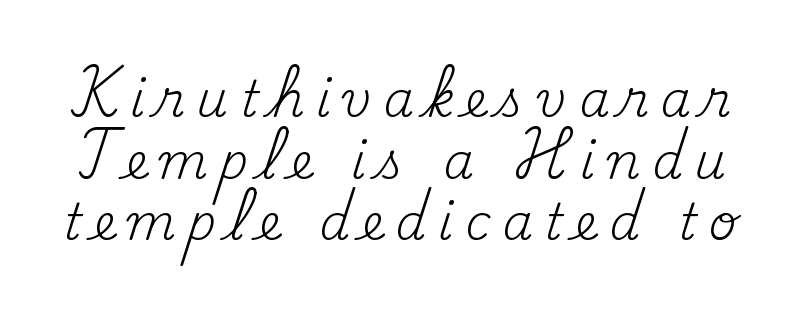
Q: Is the text bold? A: No.
Q: Is the text italic (slanted)? A: Yes.
Q: Is the typeface a serif or a sans-serif typeface? A: Serif.
Q: Is the text underlined? A: No.
Q: Is the spacing between letters normal or unusually wide? A: Unusually wide.
Q: Is the spacing between lines tight, normal or loose? A: Normal.
Q: Width (condensed, normal, or wide)? A: Normal.
Q: Stroke contrast? A: Medium.
Q: x-height? A: Small.
Q: Monospaced? A: No.
